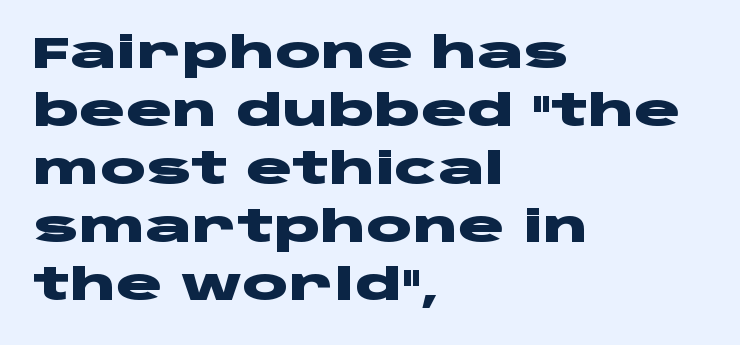
Q: Is the text bold? A: Yes.
Q: Is the text italic (slanted)? A: No, it is upright.
Q: Is the typeface a serif or a sans-serif typeface? A: Sans-serif.
Q: Is the text underlined? A: No.
Q: How is the paragraph aligned? A: Left-aligned.
Q: Is the spacing between letters normal or unusually wide? A: Normal.
Q: Is the spacing between lines tight, normal or loose? A: Normal.
Q: Width (condensed, normal, or wide)? A: Wide.
Q: Stroke contrast? A: Low.
Q: x-height? A: Large.
Q: Monospaced? A: No.
